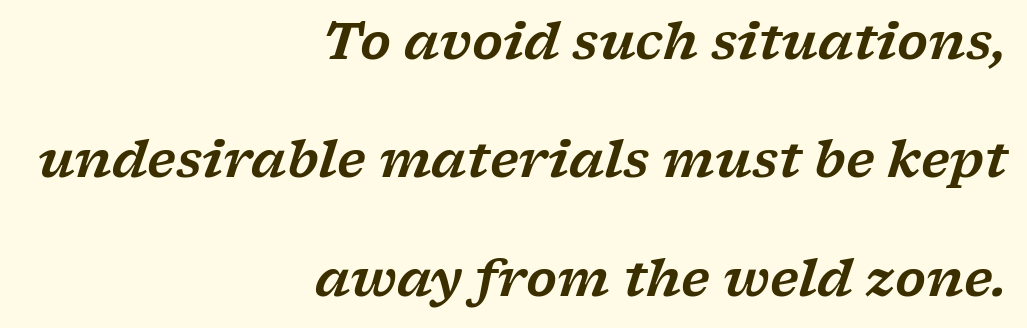
Spacing verdict: proportional, widths tailored to each character. Visually the block forms a straight wall on the right and a jagged coastline on the left. These lines stand farther apart than default settings would place them. Check under the words: just untouched page.
